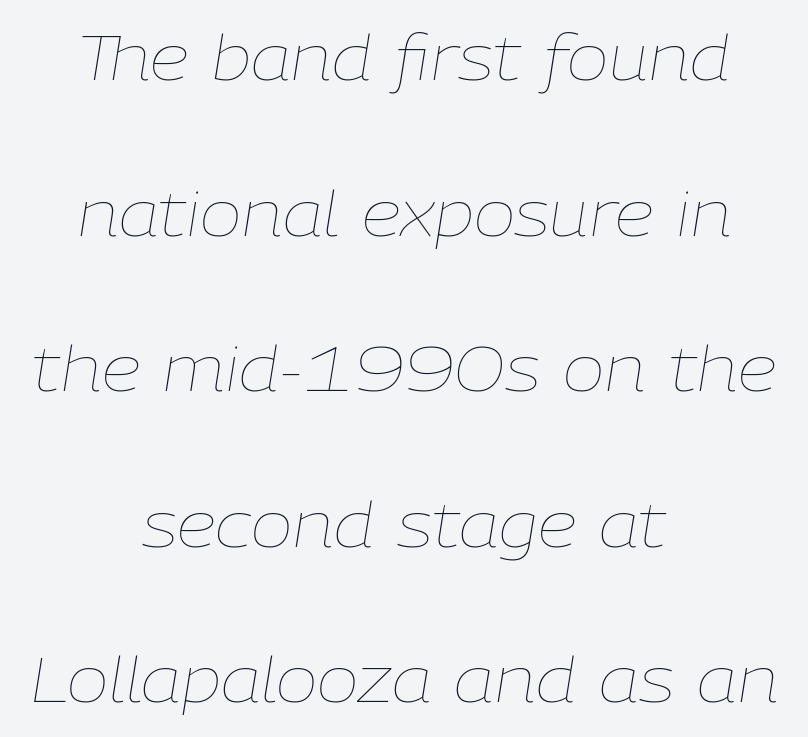
The image shows 63 px thin type, italic (leaning right); set centered, loose line spacing (2.47x), normal letter spacing, not underlined; low stroke contrast and a medium x-height.
